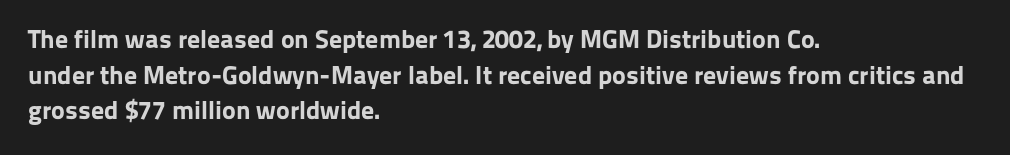
Descenders are the only things crossing below the line. Weight: bold. The tracking reads as untouched default to a designer's eye. A typesetter would mark this as roman, not italic.
